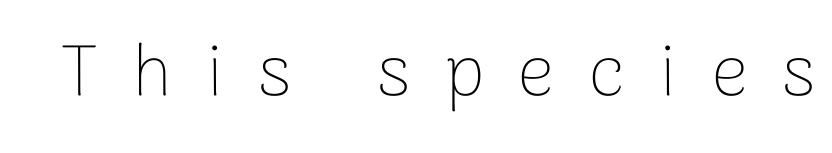
{"serif": "no", "italic": "no", "bold": "no", "weight": "thin", "width": "normal", "stroke_contrast": "low", "x_height": "medium", "monospaced": "no", "underline": "no", "letter_spacing": "wide", "letter_spacing_em": 0.48, "glyph_px": 72}
